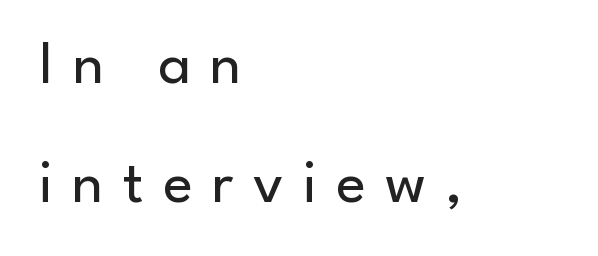
Q: Is the text bold? A: No.
Q: Is the text italic (slanted)? A: No, it is upright.
Q: Is the typeface a serif or a sans-serif typeface? A: Sans-serif.
Q: Is the text underlined? A: No.
Q: How is the paragraph aligned? A: Left-aligned.
Q: Is the spacing between letters normal or unusually wide? A: Unusually wide.
Q: Is the spacing between lines tight, normal or loose? A: Loose.
Q: Width (condensed, normal, or wide)? A: Normal.
Q: Stroke contrast? A: Low.
Q: x-height? A: Small.
Q: Monospaced? A: No.
